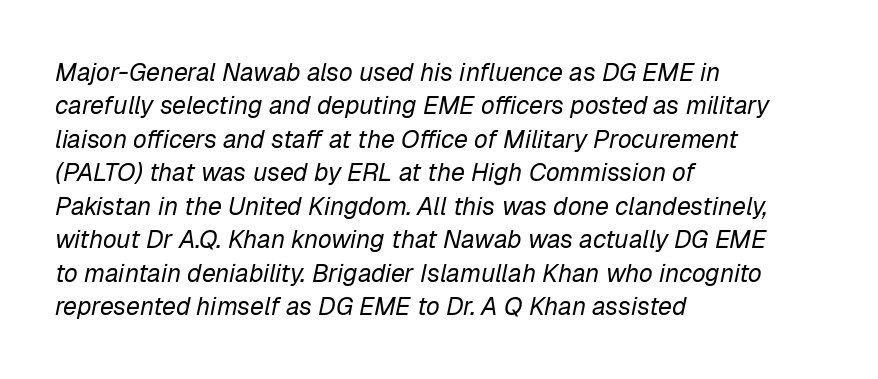
{"italic": "yes", "lean": "right", "slant_degrees": 12, "bold": "no", "underline": "no", "align": "left", "line_spacing": "normal", "line_spacing_ratio": 1.34, "letter_spacing": "normal", "letter_spacing_em": 0.0, "glyph_px": 25}
